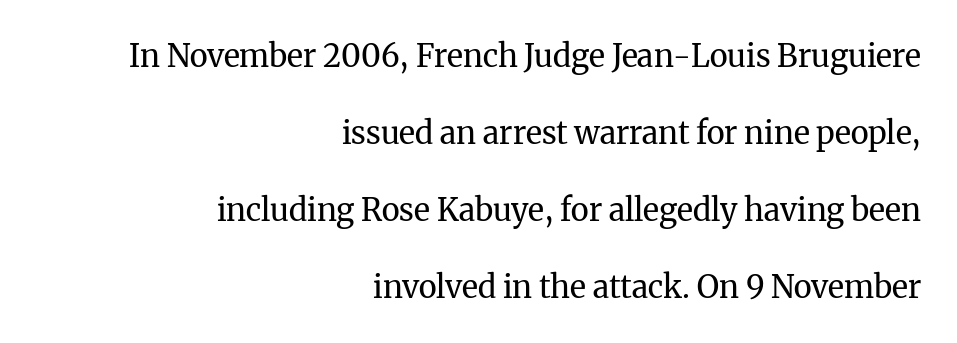
{"serif": "yes", "italic": "no", "bold": "no", "weight": "regular", "width": "normal", "stroke_contrast": "medium", "x_height": "medium", "monospaced": "no", "underline": "no", "align": "right", "line_spacing": "loose", "line_spacing_ratio": 2.48, "letter_spacing": "normal", "letter_spacing_em": 0.0, "glyph_px": 31}
